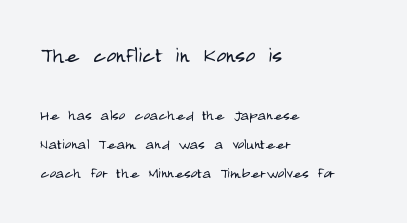
Q: Is the text bold? A: No.
Q: Is the text italic (slanted)? A: No, it is upright.
Q: Is the text underlined? A: No.
Q: How is the paragraph aligned? A: Left-aligned.
Q: Is the spacing between letters normal or unusually wide? A: Normal.
Q: Is the spacing between lines tight, normal or loose? A: Normal.
Q: Which block of text is set in a larger size, the first (top) or the second (bottom)? A: The first (top) one.
